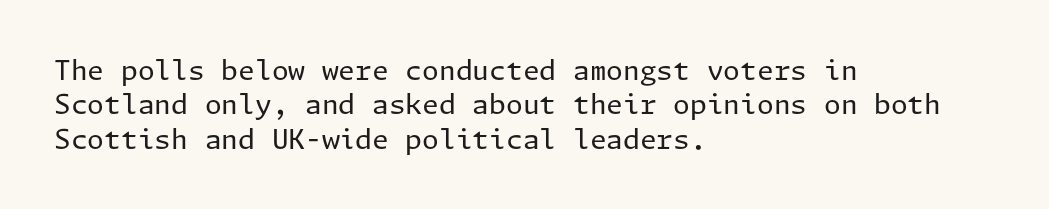
{"italic": "no", "bold": "no", "underline": "no", "align": "left", "line_spacing": "normal", "line_spacing_ratio": 1.27, "letter_spacing": "normal", "letter_spacing_em": 0.0, "glyph_px": 27}
